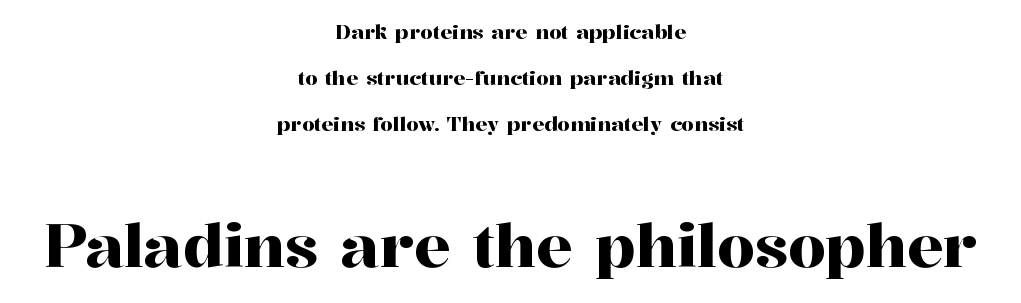
Notice the wide empty band between every row — that's loose leading. Upright lettering throughout. The rendering uses natural spacing where letterforms have individual widths. The rendering positions every line midway between the sides. Reading top to bottom, the characters get bigger at the block break.
